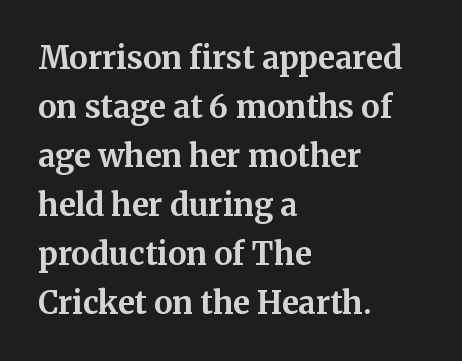
Q: Is the text bold? A: Yes.
Q: Is the text italic (slanted)? A: No, it is upright.
Q: Is the typeface a serif or a sans-serif typeface? A: Serif.
Q: Is the text underlined? A: No.
Q: How is the paragraph aligned? A: Left-aligned.
Q: Is the spacing between letters normal or unusually wide? A: Normal.
Q: Is the spacing between lines tight, normal or loose? A: Normal.
Q: Width (condensed, normal, or wide)? A: Normal.
Q: Stroke contrast? A: Medium.
Q: x-height? A: Medium.
Q: Monospaced? A: No.
